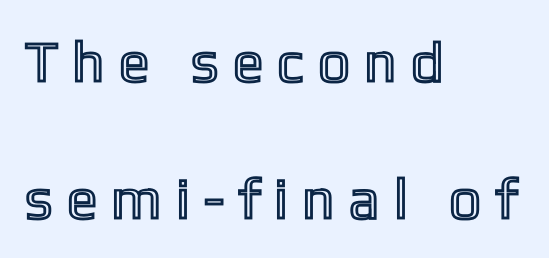
The image shows 57 px condensed type, upright; set left-aligned, loose line spacing (2.4x), unusually wide letter spacing (+0.32 em), not underlined; a medium x-height.
